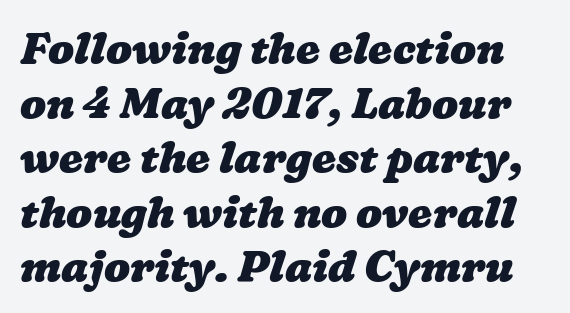
The image shows 43 px heavy, wide type; set normal line spacing (1.27x), normal letter spacing, not underlined; low stroke contrast and a medium x-height.
